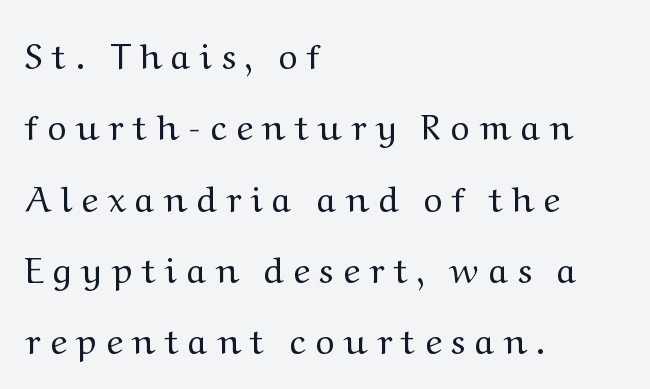
The letters advance in unequal steps, a hallmark of proportional type. Tracking value appears strongly positive — letters spread wide. Beneath every word, the page is bare. The space between consecutive lines is lavish.
